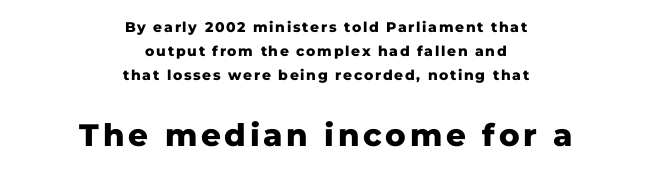
The letters carry no serifs — their stems end cleanly without finishing strokes. Each glyph is drawn with heavy, bold strokes. Does the bottom block carry the larger type? Yes, it does. Varying glyph widths throughout — classic text-font behaviour. Alignment: centered.
